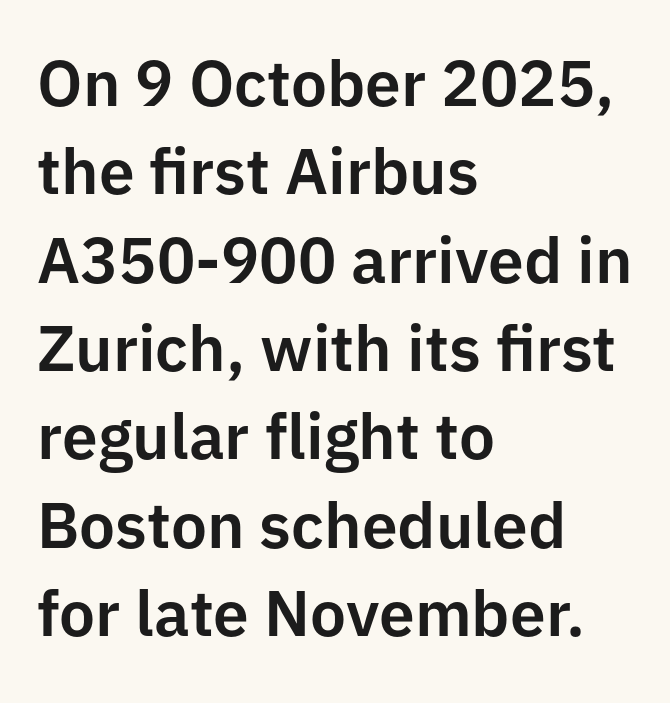
Q: Is the text italic (slanted)? A: No, it is upright.
Q: Is the typeface a serif or a sans-serif typeface? A: Sans-serif.
Q: Is the text underlined? A: No.
Q: How is the paragraph aligned? A: Left-aligned.
Q: Is the spacing between letters normal or unusually wide? A: Normal.
Q: Is the spacing between lines tight, normal or loose? A: Normal.
Q: Width (condensed, normal, or wide)? A: Normal.
Q: Stroke contrast? A: Low.
Q: x-height? A: Medium.
Q: Monospaced? A: No.
